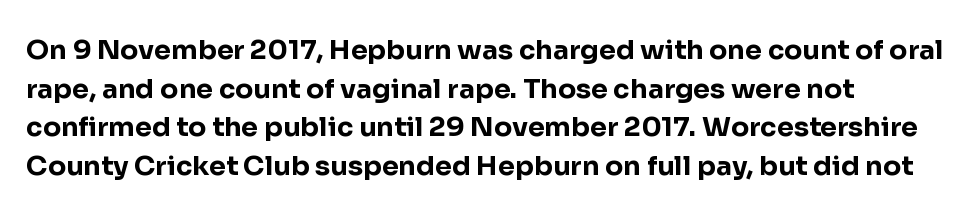
The glyphs are unaccompanied by any horizontal stroke below them. Alignment: flush left. Its strokes are broad and dark, the hallmark of bold type. Designer's note — italics off, roman on.
